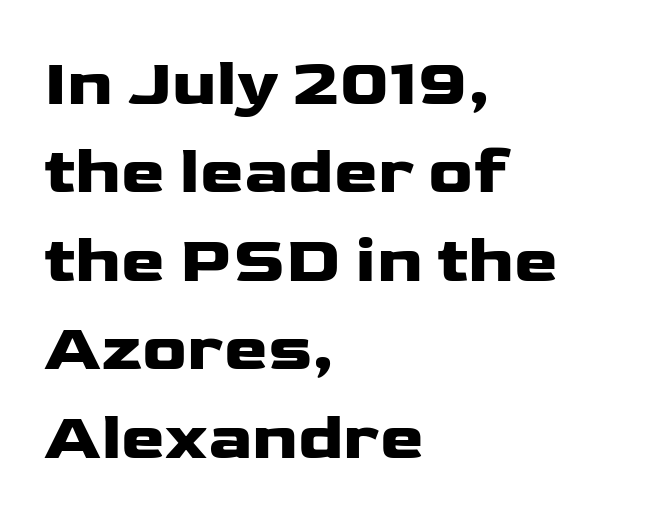
Q: Is the text bold? A: Yes.
Q: Is the text italic (slanted)? A: No, it is upright.
Q: Is the typeface a serif or a sans-serif typeface? A: Sans-serif.
Q: Is the text underlined? A: No.
Q: How is the paragraph aligned? A: Left-aligned.
Q: Is the spacing between letters normal or unusually wide? A: Normal.
Q: Is the spacing between lines tight, normal or loose? A: Normal.
Q: Width (condensed, normal, or wide)? A: Wide.
Q: Stroke contrast? A: Low.
Q: x-height? A: Medium.
Q: Monospaced? A: No.
